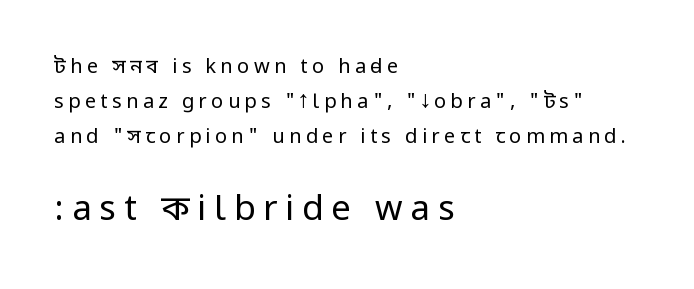
No italicization has been applied; the sample stays upright. Look at the tracking — it's clearly loosened, letters drifting apart. One-word summary of the alignment: left. You can tell from the bare stems that sans-serif type was used.
